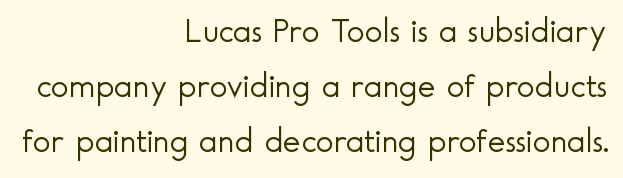
{"serif": "no", "italic": "no", "bold": "no", "weight": "light", "width": "normal", "x_height": "small", "monospaced": "no", "underline": "no", "align": "right", "line_spacing": "normal", "line_spacing_ratio": 1.62, "letter_spacing": "normal", "letter_spacing_em": 0.0, "glyph_px": 34}
